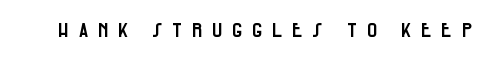
{"italic": "no", "underline": "no", "letter_spacing": "wide", "letter_spacing_em": 0.44, "glyph_px": 20}
